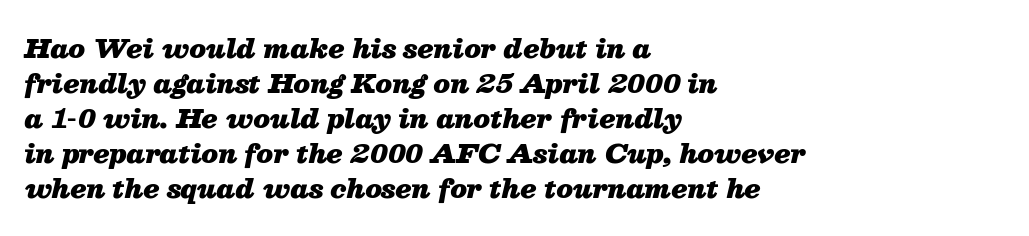
What stands out about the letter spacing? Nothing — it is the standard amount. Alignment: flush left. Heavy, bold letterforms. Regarding leading, the lines here are spaced in the standard way. A clean baseline with only descenders dipping below it. Italic? Definitely — the glyphs are oblique.
